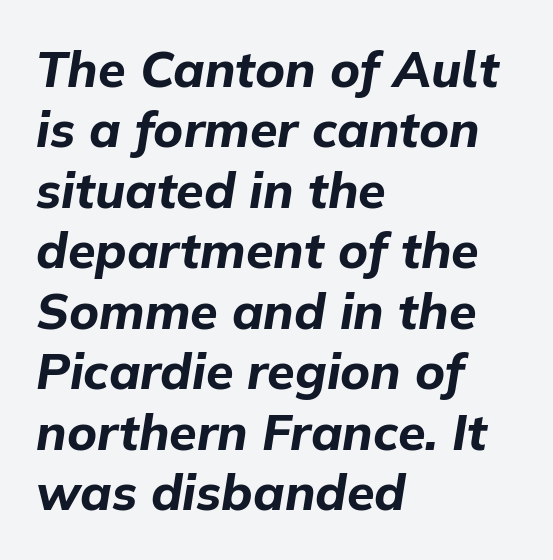
Q: Is the text bold? A: Yes.
Q: Is the text italic (slanted)? A: Yes, it leans right by about 9 degrees.
Q: Is the text underlined? A: No.
Q: How is the paragraph aligned? A: Left-aligned.
Q: Is the spacing between letters normal or unusually wide? A: Normal.
Q: Width (condensed, normal, or wide)? A: Normal.
Q: Stroke contrast? A: Low.
Q: x-height? A: Medium.
Q: Monospaced? A: No.
